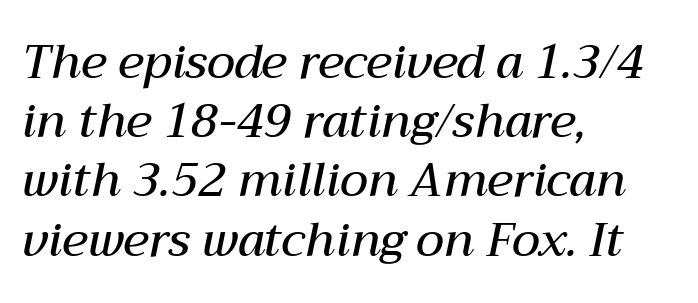
You could not count columns in this text — the font is proportionally spaced. Summary of vertical rhythm: regular, with standard interline spacing. Visually the block forms a straight wall on the left and a jagged coastline on the right. Tracking value appears to be zero — textbook default spacing.
